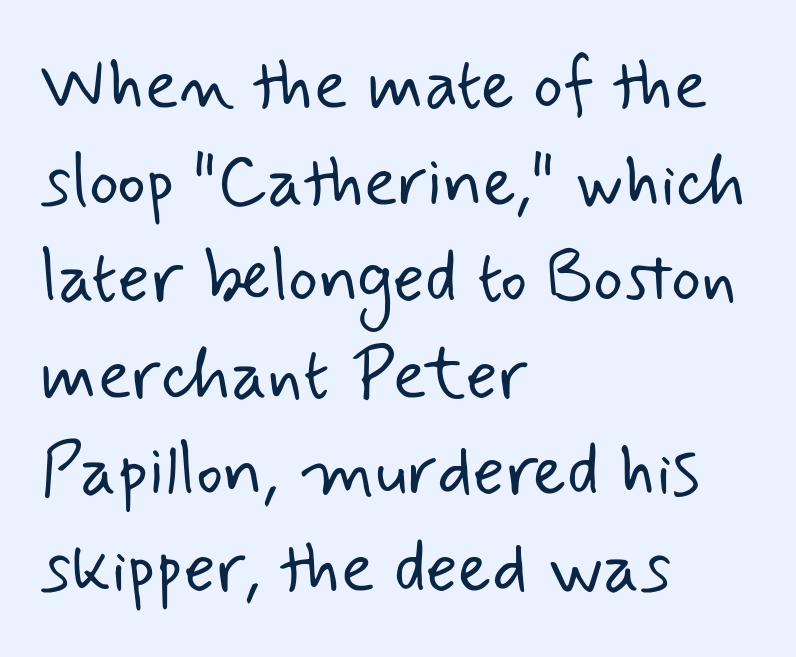
A typesetter would call this proportional, since set widths differ per character. Are there feet on the stems? There aren't — it's a sans. Students, note that the glyphs here touch the page at normal intervals. The block of text has a typical density, with ordinary space between rows. Lines of text with bare space underneath. Compared with a centered layout, this one pins lines to the left instead.
